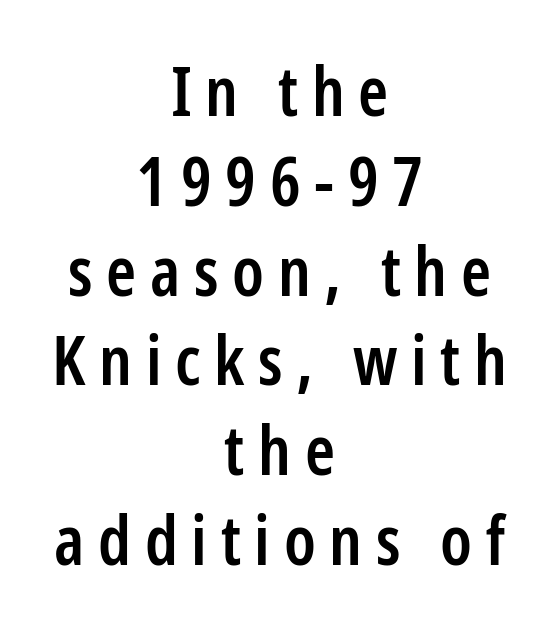
The image shows 68 px semibold, condensed sans-serif type, upright; set centered, normal line spacing (1.32x), unusually wide letter spacing (+0.2 em), not underlined; low stroke contrast and a medium x-height.
